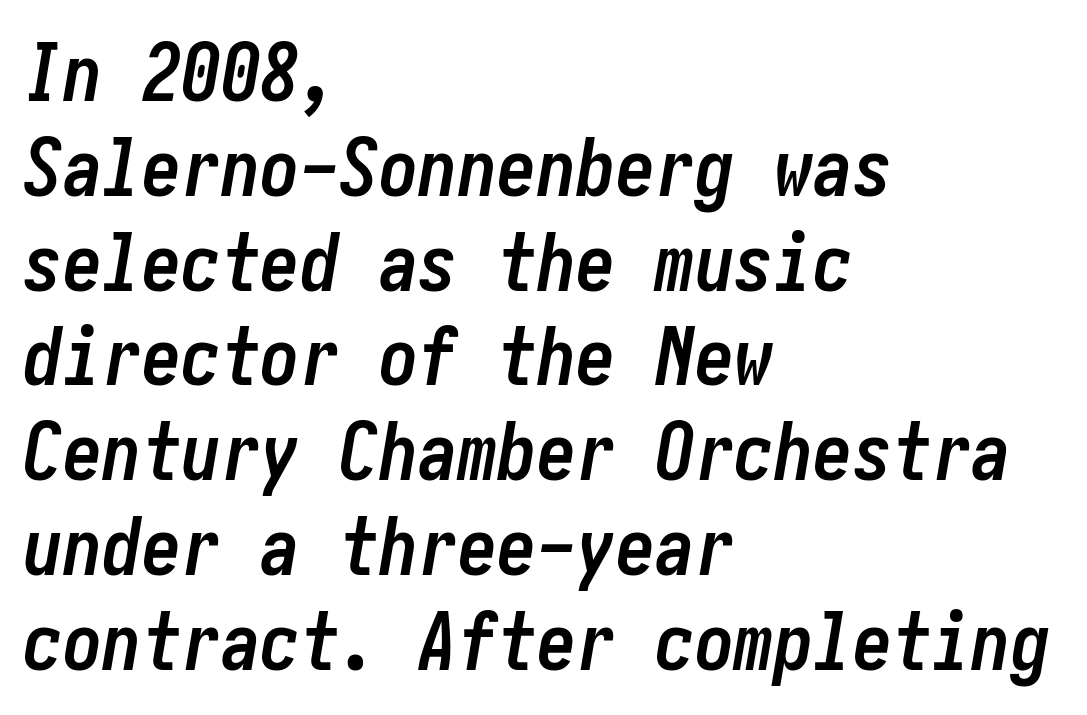
The image shows 79 px semibold, condensed type, italic (leaning right); set left-aligned, line spacing 1.2x, normal letter spacing, not underlined; low stroke contrast and a medium x-height.
